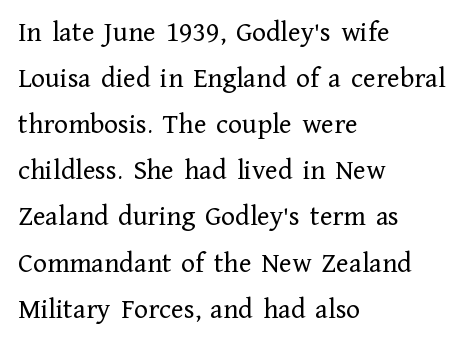
The image shows 29 px regular-weight serif type, upright; set left-aligned, normal line spacing (1.59x), normal letter spacing, not underlined; low stroke contrast and a medium x-height.
